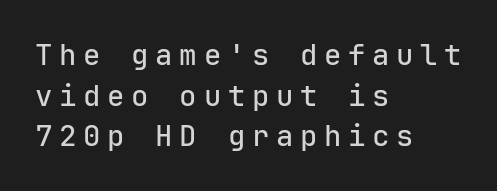
Is this a sans? Yes — the strokes have no serifs. Words float on clear page, feet unadorned. The face used here is monospaced, like something from a code editor. Each line starts at the same left margin while the right side varies. A roman cut, with each character standing at attention. The letters are spread apart with noticeably loose tracking.
